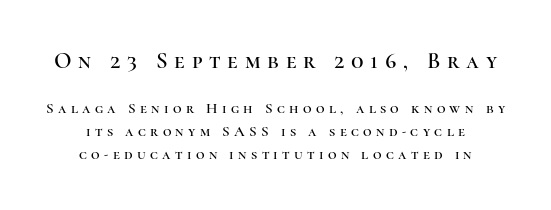
Q: Is the text italic (slanted)? A: No, it is upright.
Q: Is the text underlined? A: No.
Q: Is the spacing between letters normal or unusually wide? A: Unusually wide.
Q: Is the spacing between lines tight, normal or loose? A: Normal.
Q: Which block of text is set in a larger size, the first (top) or the second (bottom)? A: The first (top) one.
